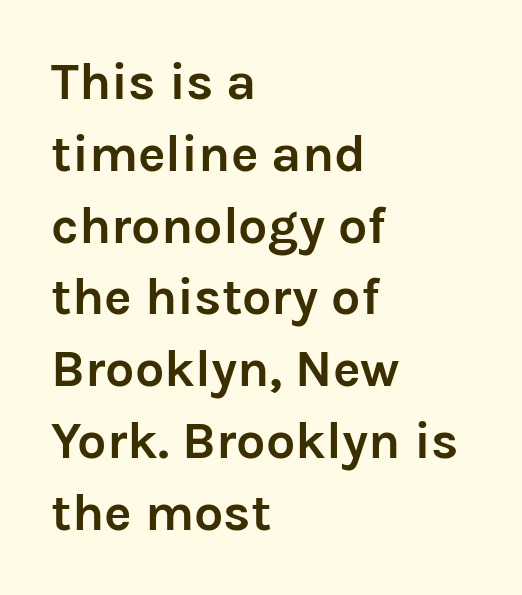
{"serif": "no", "italic": "no", "bold": "yes", "weight": "semibold", "width": "normal", "stroke_contrast": "low", "x_height": "medium", "monospaced": "no", "underline": "no", "align": "left", "line_spacing": "normal", "line_spacing_ratio": 1.38, "letter_spacing": "normal", "letter_spacing_em": 0.0, "glyph_px": 52}
